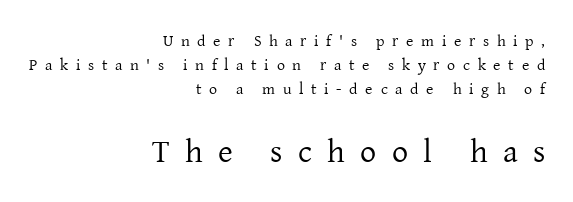
Q: Is the text bold? A: No.
Q: Is the text italic (slanted)? A: No, it is upright.
Q: Is the typeface a serif or a sans-serif typeface? A: Serif.
Q: Is the text underlined? A: No.
Q: How is the paragraph aligned? A: Right-aligned.
Q: Is the spacing between letters normal or unusually wide? A: Unusually wide.
Q: Is the spacing between lines tight, normal or loose? A: Normal.
Q: Which block of text is set in a larger size, the first (top) or the second (bottom)? A: The second (bottom) one.
Q: Width (condensed, normal, or wide)? A: Normal.
Q: Stroke contrast? A: Low.
Q: x-height? A: Medium.
Q: Monospaced? A: No.
